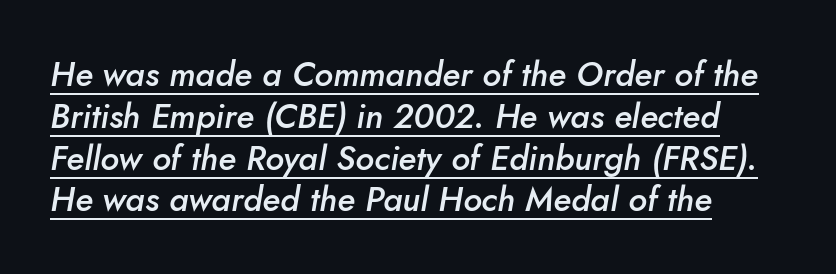
Q: Is the text bold? A: Semi-bold.
Q: Is the text italic (slanted)? A: Yes, it leans right by about 10 degrees.
Q: Is the text underlined? A: Yes.
Q: How is the paragraph aligned? A: Left-aligned.
Q: Is the spacing between letters normal or unusually wide? A: Normal.
Q: Width (condensed, normal, or wide)? A: Normal.
Q: Stroke contrast? A: Low.
Q: x-height? A: Small.
Q: Monospaced? A: No.
